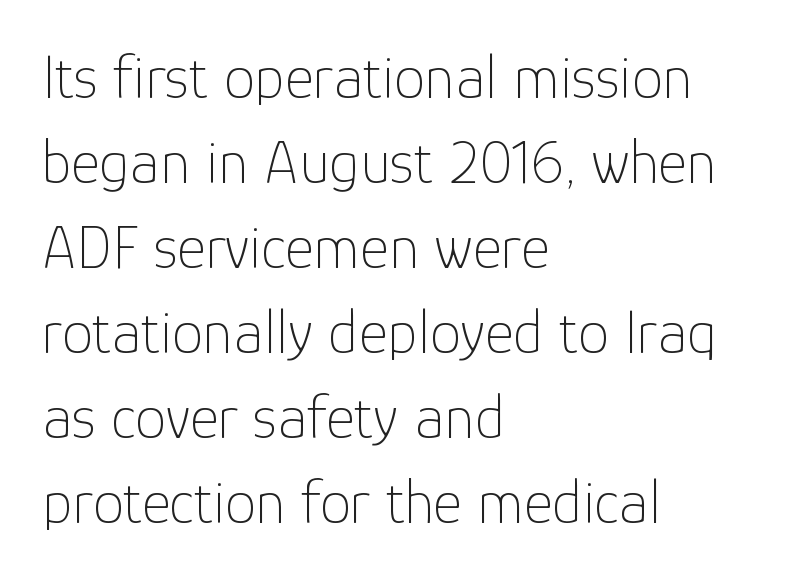
{"serif": "no", "italic": "no", "bold": "no", "weight": "thin", "width": "normal", "stroke_contrast": "low", "x_height": "medium", "monospaced": "no", "underline": "no", "align": "left", "line_spacing": "normal", "line_spacing_ratio": 1.37, "letter_spacing": "normal", "letter_spacing_em": 0.0, "glyph_px": 62}
